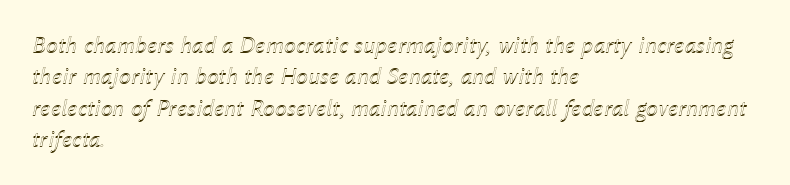
The image shows 24 px text type, italic (leaning right); set left-aligned, normal line spacing (1.31x), normal letter spacing, not underlined.
